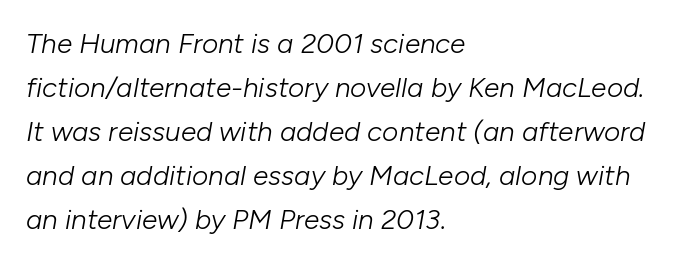
Q: Is the text bold? A: No.
Q: Is the text italic (slanted)? A: Yes, it leans right by about 10 degrees.
Q: Is the text underlined? A: No.
Q: How is the paragraph aligned? A: Left-aligned.
Q: Is the spacing between letters normal or unusually wide? A: Normal.
Q: Is the spacing between lines tight, normal or loose? A: Normal.
Q: Width (condensed, normal, or wide)? A: Normal.
Q: Stroke contrast? A: Low.
Q: x-height? A: Medium.
Q: Monospaced? A: No.
